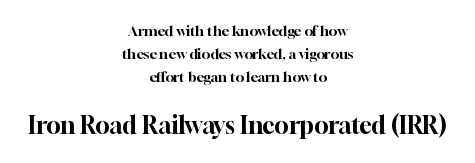
Evenly set lines give the paragraph a standard silhouette. A roman cut, with each character standing at attention. The tracking reads as untouched default to a designer's eye. Alignment: centered.
